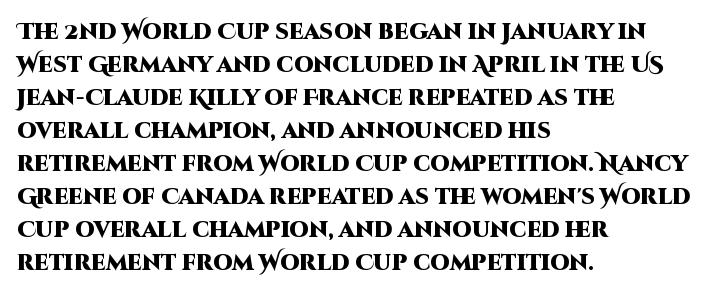
{"italic": "no", "bold": "yes", "underline": "no", "align": "left", "line_spacing": "normal", "line_spacing_ratio": 1.5, "letter_spacing": "normal", "letter_spacing_em": 0.0, "glyph_px": 22}
